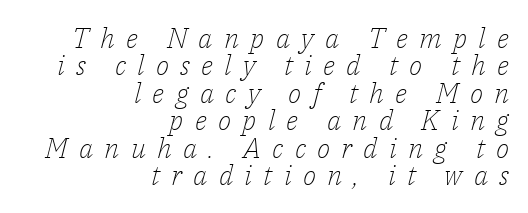
{"serif": "yes", "italic": "yes", "lean": "right", "slant_degrees": 14, "bold": "no", "weight": "light", "width": "normal", "stroke_contrast": "low", "x_height": "medium", "monospaced": "no", "underline": "no", "align": "right", "line_spacing": "tight", "line_spacing_ratio": 0.98, "letter_spacing": "wide", "letter_spacing_em": 0.4, "glyph_px": 28}
